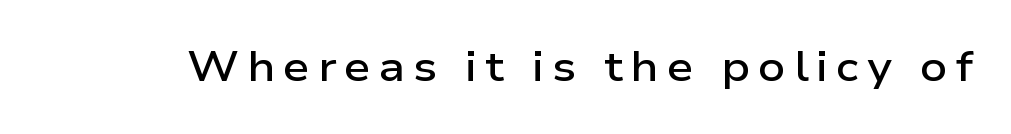
Q: Is the text bold? A: Semi-bold.
Q: Is the text italic (slanted)? A: No, it is upright.
Q: Is the typeface a serif or a sans-serif typeface? A: Sans-serif.
Q: Is the text underlined? A: No.
Q: Width (condensed, normal, or wide)? A: Wide.
Q: Stroke contrast? A: Low.
Q: x-height? A: Medium.
Q: Monospaced? A: No.
